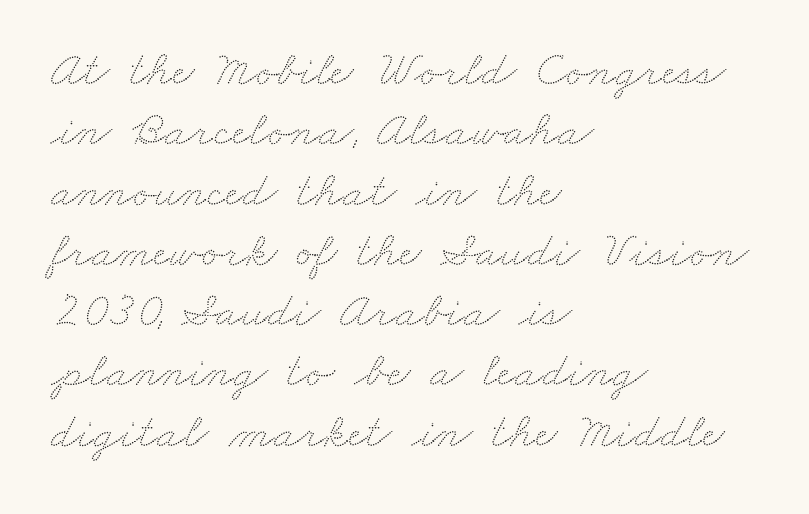
{"width": "wide", "stroke_contrast": "low", "x_height": "small", "monospaced": "no", "underline": "no", "align": "left", "line_spacing_ratio": 1.23, "letter_spacing": "normal", "letter_spacing_em": 0.0, "glyph_px": 49}
